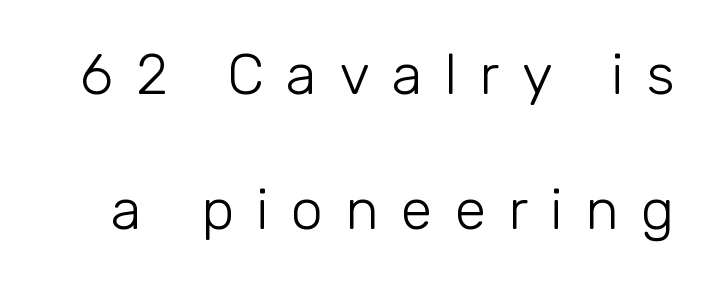
Q: Is the text bold? A: No.
Q: Is the text italic (slanted)? A: No, it is upright.
Q: Is the typeface a serif or a sans-serif typeface? A: Sans-serif.
Q: Is the text underlined? A: No.
Q: Is the spacing between letters normal or unusually wide? A: Unusually wide.
Q: Is the spacing between lines tight, normal or loose? A: Loose.
Q: Width (condensed, normal, or wide)? A: Normal.
Q: Stroke contrast? A: Low.
Q: x-height? A: Medium.
Q: Monospaced? A: No.
